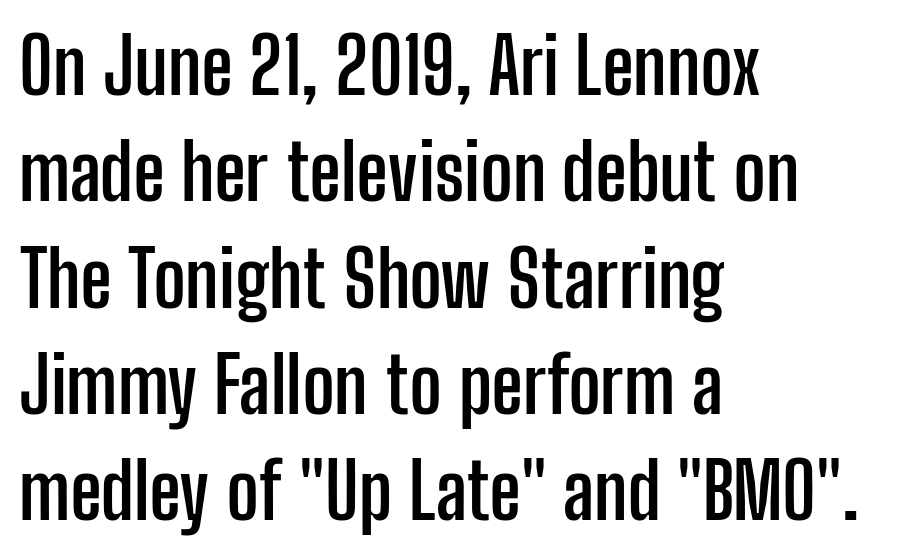
Q: Is the text bold? A: Yes.
Q: Is the text italic (slanted)? A: No, it is upright.
Q: Is the typeface a serif or a sans-serif typeface? A: Sans-serif.
Q: Is the text underlined? A: No.
Q: How is the paragraph aligned? A: Left-aligned.
Q: Is the spacing between letters normal or unusually wide? A: Normal.
Q: Is the spacing between lines tight, normal or loose? A: Normal.
Q: Width (condensed, normal, or wide)? A: Condensed.
Q: Stroke contrast? A: Low.
Q: x-height? A: Medium.
Q: Monospaced? A: No.
